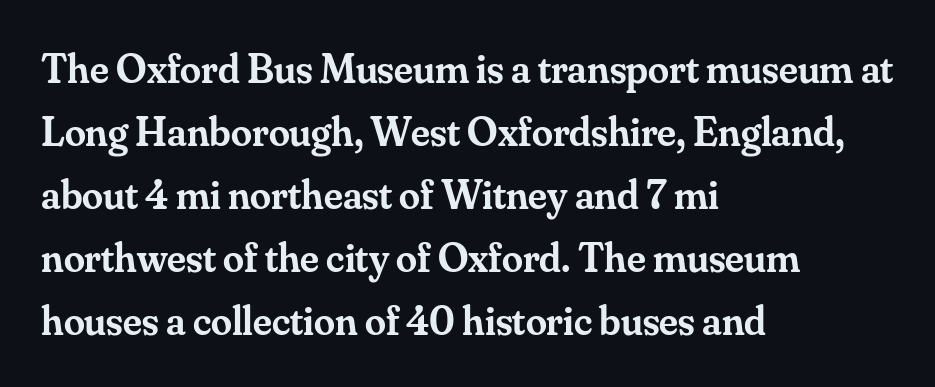
{"serif": "yes", "italic": "no", "bold": "semi", "weight": "semibold", "width": "normal", "stroke_contrast": "medium", "x_height": "small", "monospaced": "no", "underline": "no", "align": "left", "line_spacing": "normal", "line_spacing_ratio": 1.5, "letter_spacing": "normal", "letter_spacing_em": 0.0, "glyph_px": 42}
